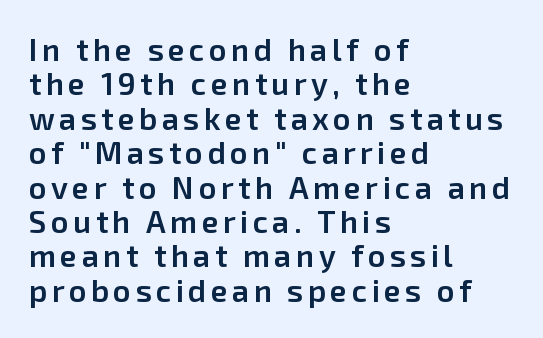
{"serif": "no", "italic": "no", "bold": "semi", "weight": "semibold", "width": "normal", "stroke_contrast": "low", "x_height": "medium", "monospaced": "no", "underline": "no", "align": "left", "line_spacing": "tight", "line_spacing_ratio": 1.11, "glyph_px": 31}
